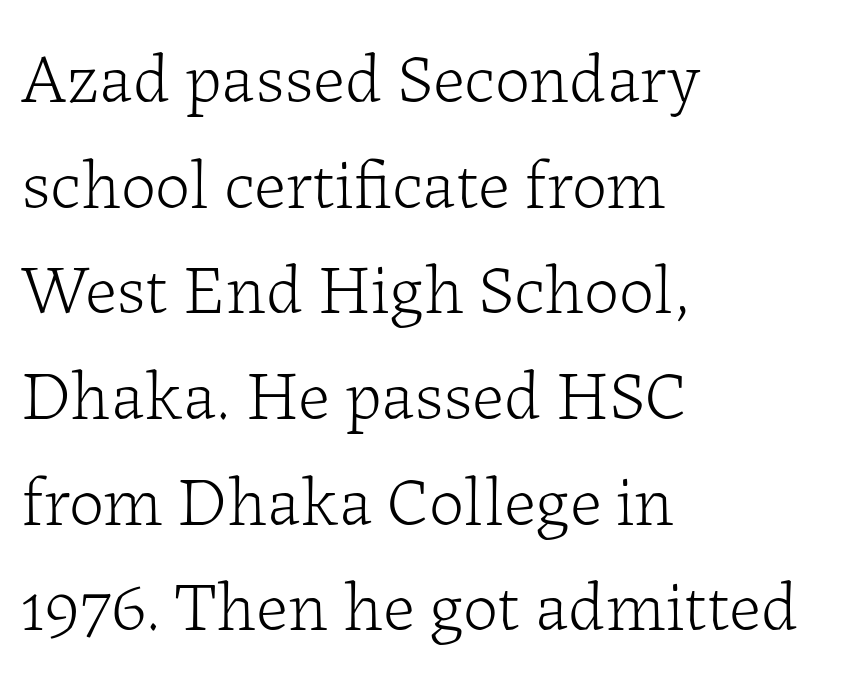
Q: Is the text bold? A: No.
Q: Is the text italic (slanted)? A: No, it is upright.
Q: Is the typeface a serif or a sans-serif typeface? A: Serif.
Q: Is the text underlined? A: No.
Q: How is the paragraph aligned? A: Left-aligned.
Q: Is the spacing between letters normal or unusually wide? A: Normal.
Q: Is the spacing between lines tight, normal or loose? A: Normal.
Q: Width (condensed, normal, or wide)? A: Normal.
Q: Stroke contrast? A: Low.
Q: x-height? A: Medium.
Q: Monospaced? A: No.
